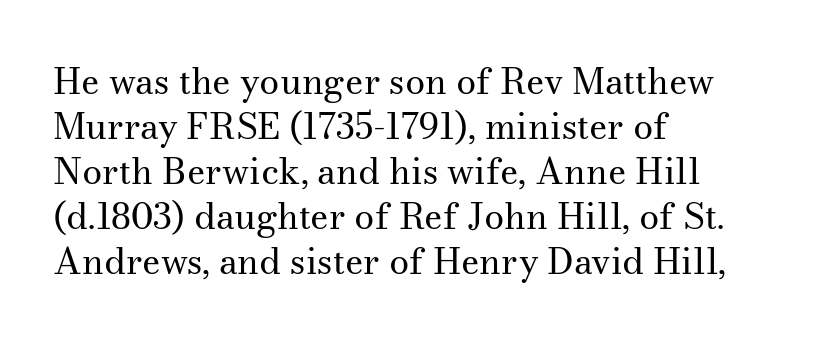
Rendered with straight, roman letterforms. A light-to-regular cut is what we see here. The space beneath each line is pristine and unruled. The paragraph shown leans on its left margin. Proportional: the letters do not fall into vertical columns.
